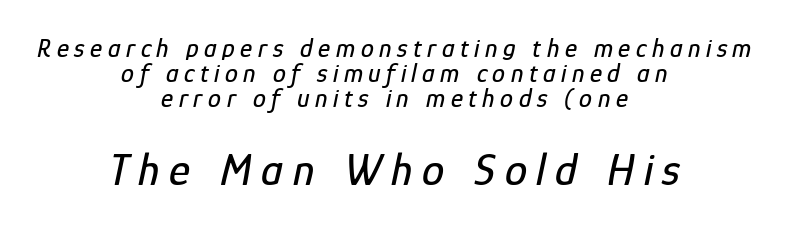
Q: Is the text italic (slanted)? A: Yes, it leans right by about 12 degrees.
Q: Is the text underlined? A: No.
Q: How is the paragraph aligned? A: Centered.
Q: Is the spacing between letters normal or unusually wide? A: Unusually wide.
Q: Is the spacing between lines tight, normal or loose? A: Tight.
Q: Which block of text is set in a larger size, the first (top) or the second (bottom)? A: The second (bottom) one.
Q: Width (condensed, normal, or wide)? A: Condensed.
Q: Stroke contrast? A: Low.
Q: x-height? A: Medium.
Q: Monospaced? A: No.
